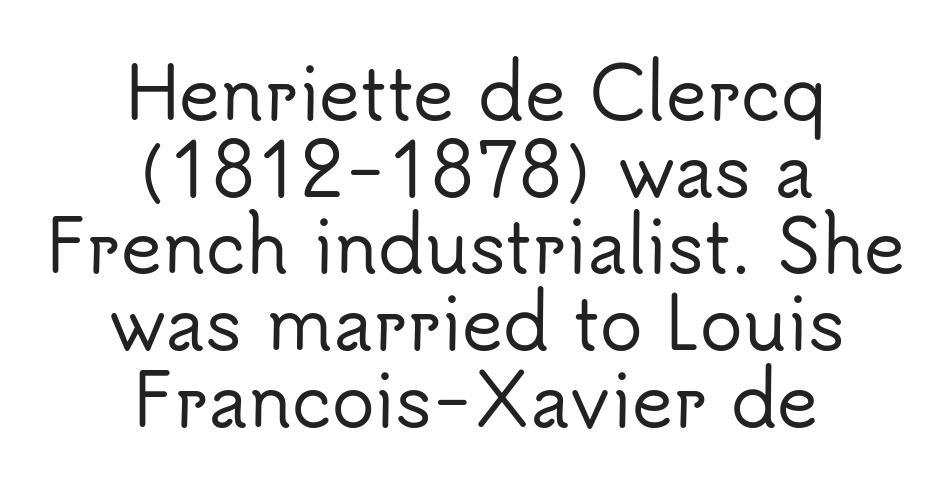
{"serif": "no", "italic": "no", "width": "normal", "stroke_contrast": "low", "x_height": "small", "monospaced": "no", "underline": "no", "align": "center", "line_spacing": "tight", "line_spacing_ratio": 1.08, "letter_spacing": "normal", "letter_spacing_em": 0.0, "glyph_px": 71}
